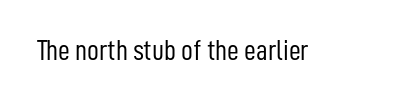
Q: Is the text bold? A: No.
Q: Is the text italic (slanted)? A: No, it is upright.
Q: Is the typeface a serif or a sans-serif typeface? A: Sans-serif.
Q: Is the text underlined? A: No.
Q: Is the spacing between letters normal or unusually wide? A: Normal.
Q: Width (condensed, normal, or wide)? A: Condensed.
Q: Stroke contrast? A: Low.
Q: x-height? A: Medium.
Q: Monospaced? A: No.
